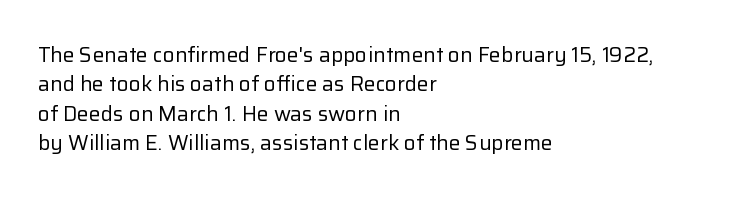
The image shows 21 px text type, upright; set left-aligned, normal line spacing (1.4x), normal letter spacing, not underlined.
